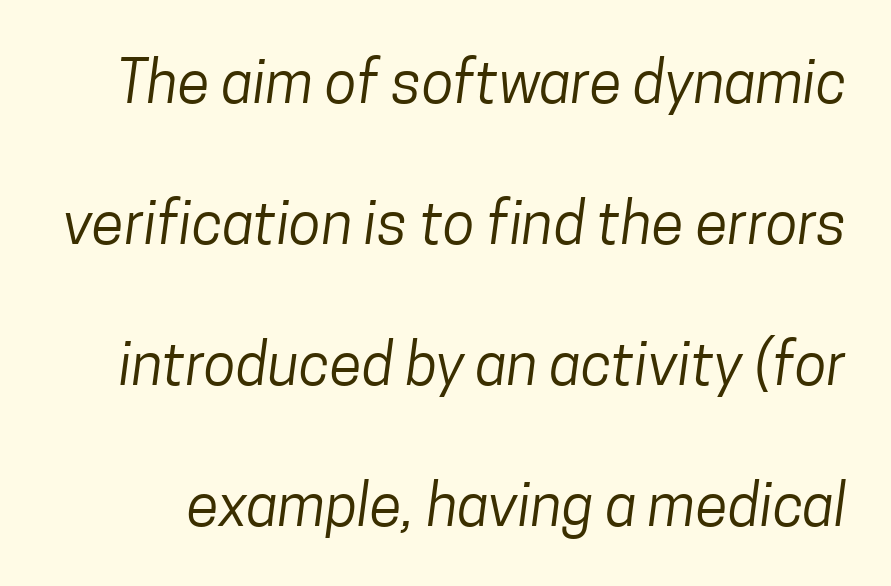
Q: Is the text bold? A: No.
Q: Is the typeface a serif or a sans-serif typeface? A: Sans-serif.
Q: Is the text underlined? A: No.
Q: Is the spacing between letters normal or unusually wide? A: Normal.
Q: Is the spacing between lines tight, normal or loose? A: Loose.
Q: Width (condensed, normal, or wide)? A: Condensed.
Q: Stroke contrast? A: Low.
Q: x-height? A: Medium.
Q: Monospaced? A: No.
